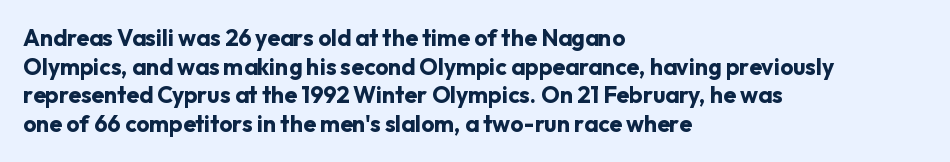
The image shows 23 px bold type, upright; set left-aligned, normal line spacing (1.25x), normal letter spacing, not underlined.
